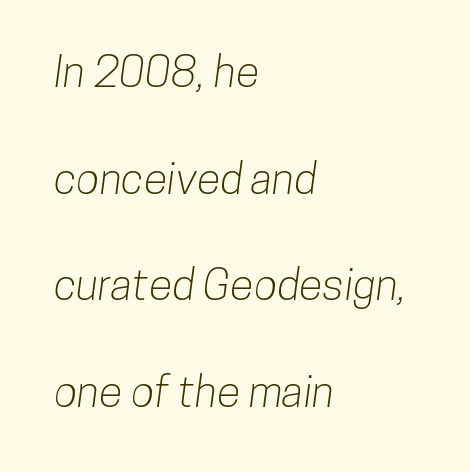
Q: Is the typeface a serif or a sans-serif typeface? A: Sans-serif.
Q: Is the text underlined? A: No.
Q: How is the paragraph aligned? A: Left-aligned.
Q: Is the spacing between letters normal or unusually wide? A: Normal.
Q: Is the spacing between lines tight, normal or loose? A: Loose.
Q: Width (condensed, normal, or wide)? A: Condensed.
Q: Stroke contrast? A: Low.
Q: x-height? A: Medium.
Q: Monospaced? A: No.
